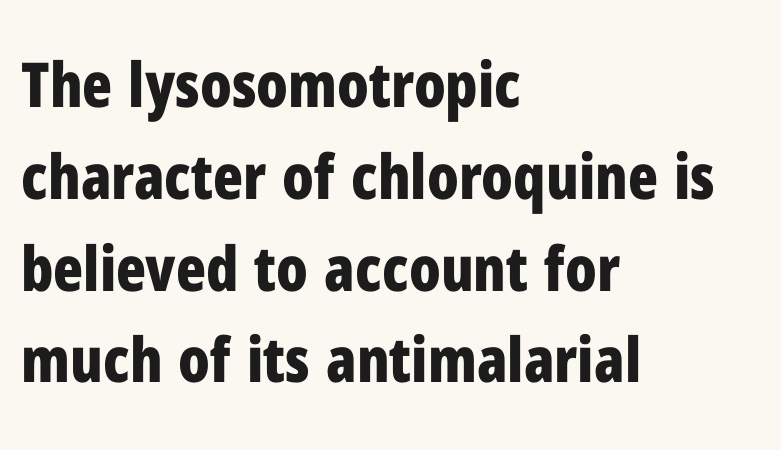
The image shows 62 px bold, condensed sans-serif type, upright; set left-aligned, normal line spacing (1.48x), normal letter spacing, not underlined; low stroke contrast and a medium x-height.
